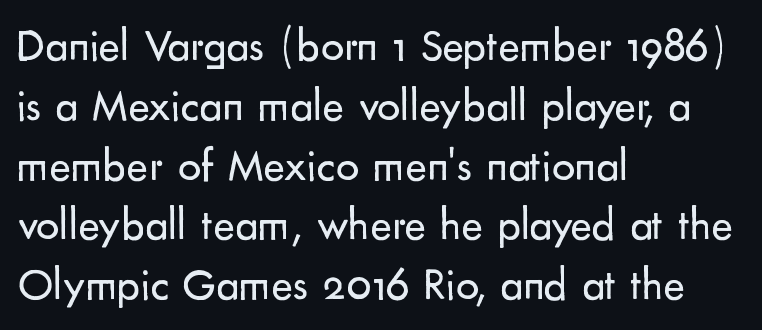
{"serif": "no", "italic": "no", "bold": "no", "weight": "regular", "width": "normal", "stroke_contrast": "low", "x_height": "small", "monospaced": "no", "underline": "no", "align": "left", "line_spacing": "normal", "line_spacing_ratio": 1.3, "letter_spacing": "normal", "letter_spacing_em": 0.0, "glyph_px": 46}
